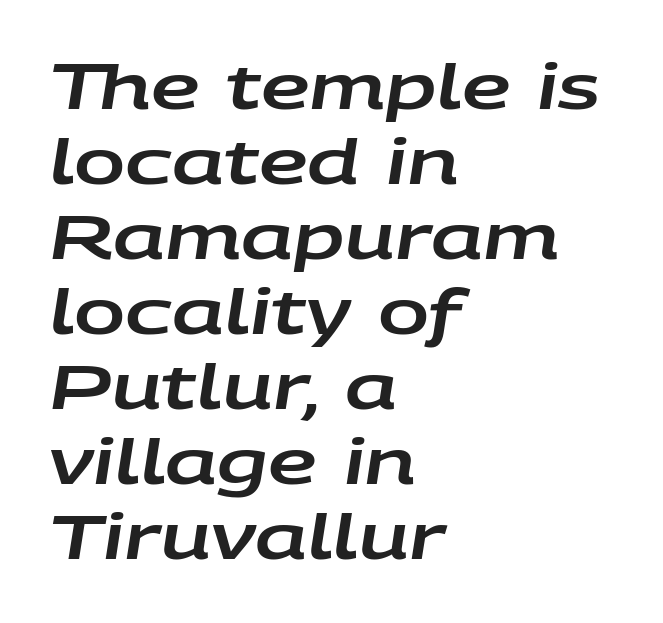
The image shows 61 px wide type, italic (leaning right); set left-aligned, line spacing 1.23x, normal letter spacing, not underlined; low stroke contrast and a large x-height.
